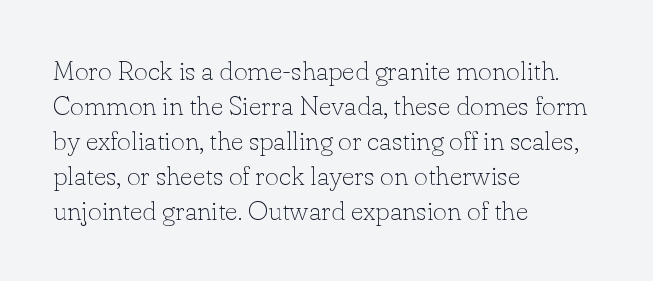
{"italic": "no", "bold": "no", "underline": "no", "align": "left", "line_spacing": "normal", "line_spacing_ratio": 1.3, "letter_spacing": "normal", "letter_spacing_em": 0.0, "glyph_px": 27}
